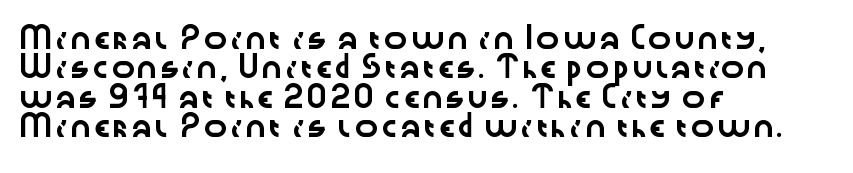
Q: Is the text italic (slanted)? A: No, it is upright.
Q: Is the text underlined? A: No.
Q: How is the paragraph aligned? A: Left-aligned.
Q: Is the spacing between letters normal or unusually wide? A: Normal.
Q: Is the spacing between lines tight, normal or loose? A: Normal.
